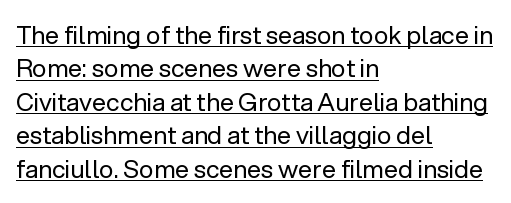
Q: Is the text bold? A: No.
Q: Is the text italic (slanted)? A: No, it is upright.
Q: Is the text underlined? A: Yes.
Q: How is the paragraph aligned? A: Left-aligned.
Q: Is the spacing between letters normal or unusually wide? A: Normal.
Q: Is the spacing between lines tight, normal or loose? A: Normal.
